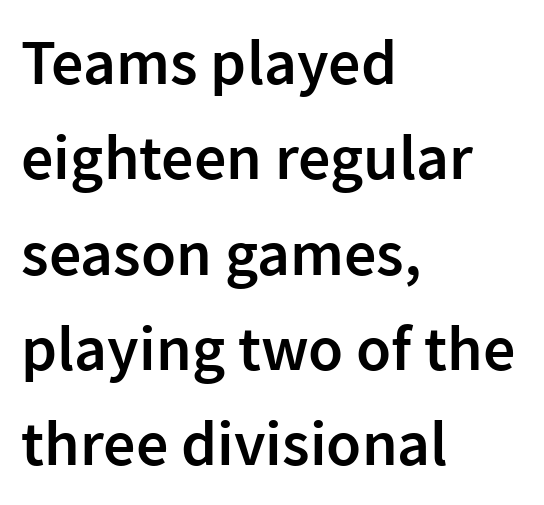
The image shows 64 px semibold sans-serif type, upright; set left-aligned, normal line spacing (1.49x), normal letter spacing, not underlined; low stroke contrast and a medium x-height.
